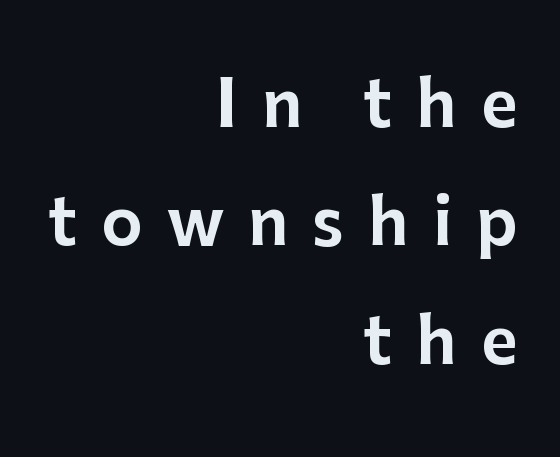
The image shows 63 px sans-serif type, upright; set right-aligned, line spacing 1.88x, unusually wide letter spacing (+0.38 em), not underlined; low stroke contrast and a medium x-height.
